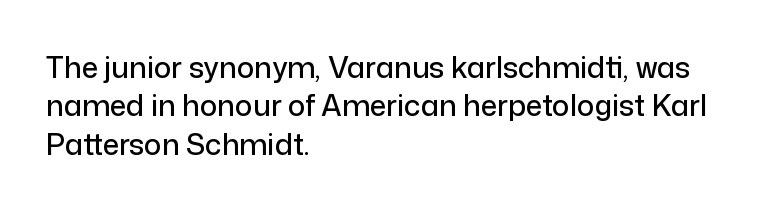
Baseline-to-baseline distance is the conventional proportion of letter height. This sample is left-justified, so line endings fall wherever the words run out. The face used here is proportionally spaced, like ordinary book or web type. Has an underline been added? It has not. In terms of letterform style, serifs are entirely absent. Style check: upright.
